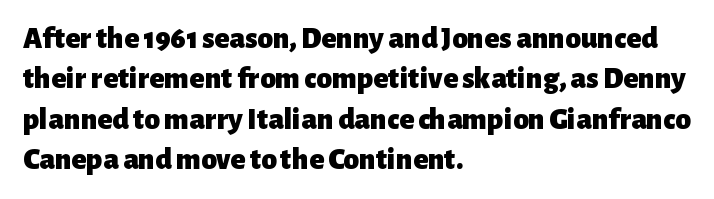
{"serif": "no", "italic": "no", "bold": "yes", "weight": "heavy", "width": "normal", "stroke_contrast": "low", "x_height": "medium", "monospaced": "no", "underline": "no", "align": "left", "line_spacing": "normal", "line_spacing_ratio": 1.3, "letter_spacing": "normal", "letter_spacing_em": 0.0, "glyph_px": 31}
